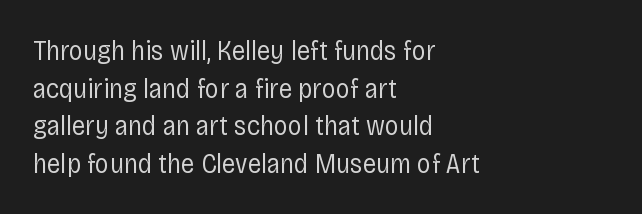
The block of text has a typical density, with ordinary space between rows. Characters follow at the spacing the type designer built in. Beneath every word, the page is bare. The face looks like a standard text weight, possibly lighter. The rendering uses natural spacing where letterforms have individual widths.
